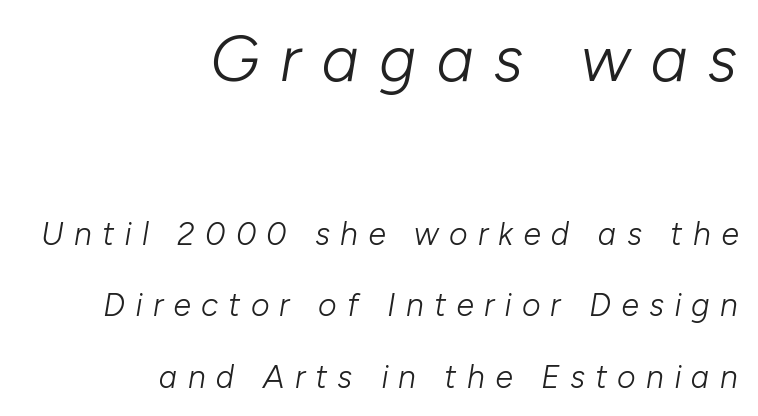
{"italic": "yes", "lean": "right", "slant_degrees": 10, "bold": "no", "weight": "light", "width": "normal", "stroke_contrast": "low", "x_height": "medium", "monospaced": "no", "underline": "no", "align": "right", "line_spacing": "loose", "line_spacing_ratio": 2.23, "letter_spacing": "wide", "letter_spacing_em": 0.32, "larger_block": "first", "size_ratio": 2.0, "glyph_px": 64}
